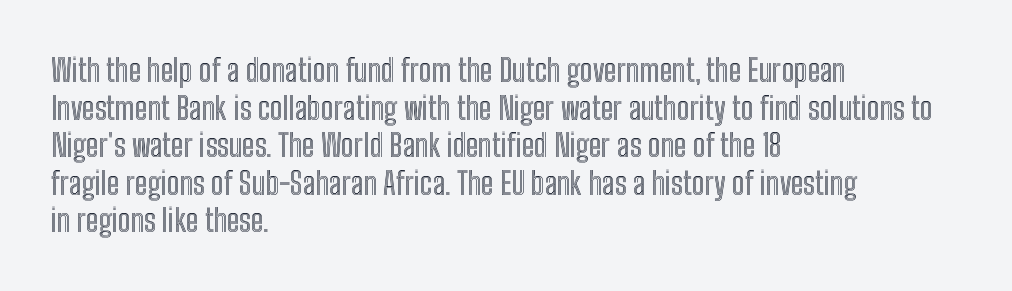
Which margin do the lines hug? The left one — the right edge is uneven. Looks like regular typesetting: each glyph gets only the width it needs. This rendering features lettering with no underline. No italicization has been applied; the sample stays upright.
